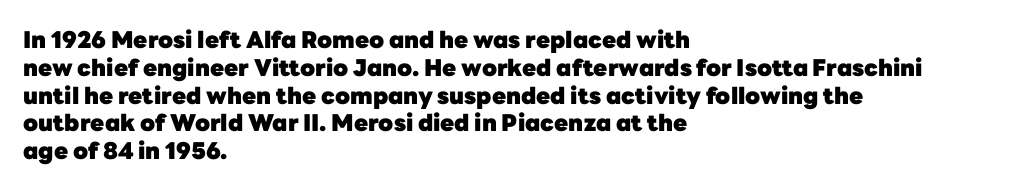
Q: Is the text bold? A: Yes.
Q: Is the text italic (slanted)? A: No, it is upright.
Q: Is the text underlined? A: No.
Q: How is the paragraph aligned? A: Left-aligned.
Q: Is the spacing between letters normal or unusually wide? A: Normal.
